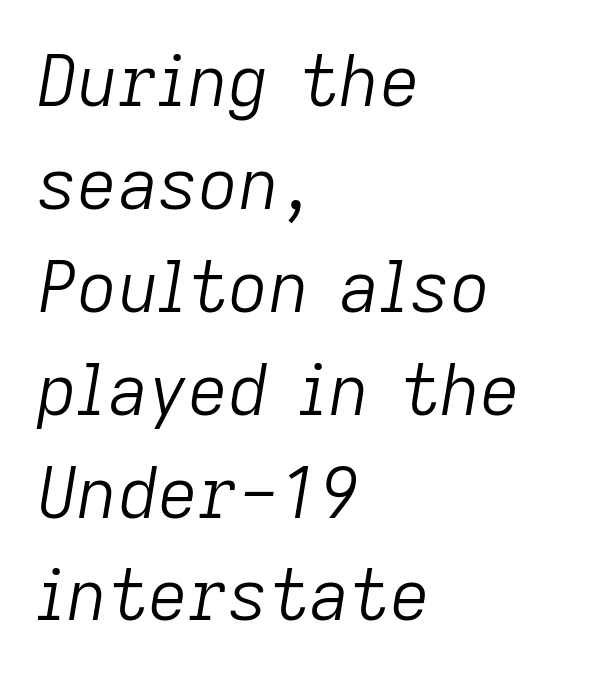
{"italic": "yes", "lean": "right", "slant_degrees": 9, "bold": "no", "weight": "light", "width": "normal", "stroke_contrast": "low", "x_height": "medium", "monospaced": "no", "underline": "no", "align": "left", "line_spacing": "normal", "line_spacing_ratio": 1.47, "letter_spacing": "normal", "letter_spacing_em": 0.0, "glyph_px": 70}
